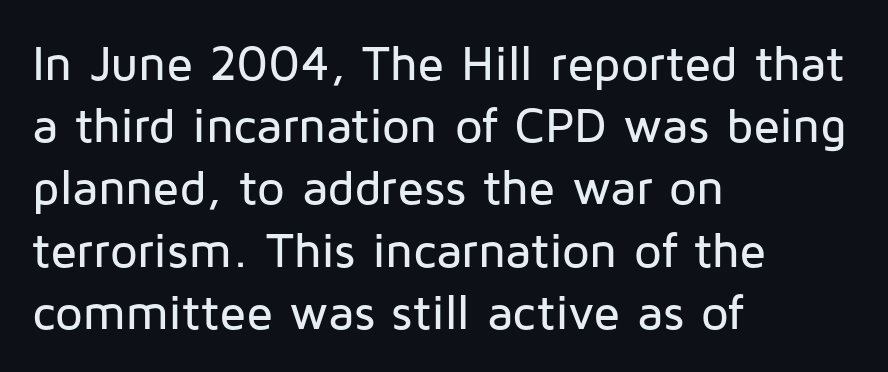
{"serif": "no", "italic": "no", "width": "normal", "stroke_contrast": "low", "x_height": "medium", "monospaced": "no", "underline": "no", "align": "left", "line_spacing": "normal", "line_spacing_ratio": 1.27, "letter_spacing": "normal", "letter_spacing_em": 0.0, "glyph_px": 49}
